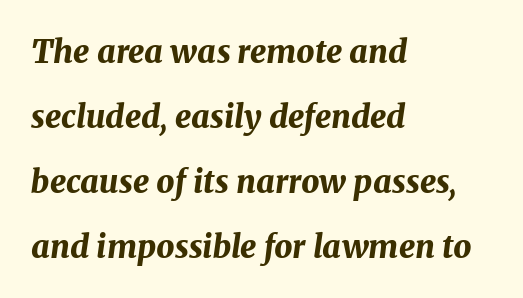
The image shows 32 px bold type, italic (leaning right); set left-aligned, loose line spacing (2.03x), normal letter spacing, not underlined; medium stroke contrast and a medium x-height.
